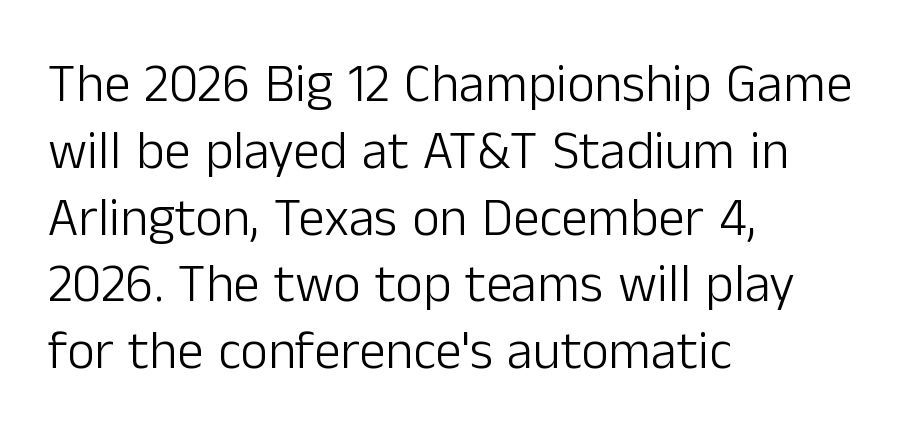
The image shows 53 px light sans-serif type, upright; set left-aligned, normal line spacing (1.26x), normal letter spacing, not underlined; low stroke contrast and a medium x-height.
